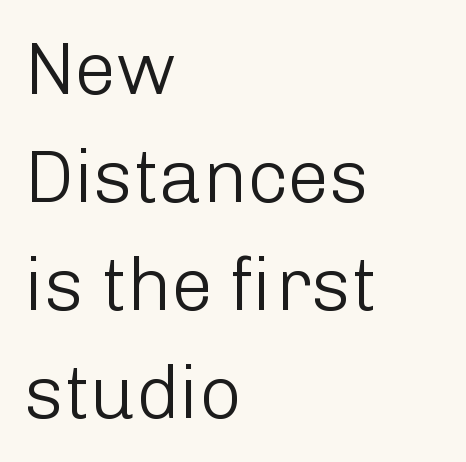
{"serif": "no", "italic": "no", "bold": "no", "weight": "light", "width": "normal", "stroke_contrast": "low", "x_height": "medium", "monospaced": "no", "underline": "no", "align": "left", "line_spacing": "normal", "line_spacing_ratio": 1.46, "letter_spacing": "normal", "letter_spacing_em": 0.0, "glyph_px": 74}
